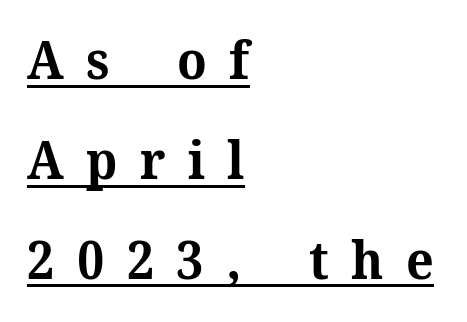
{"serif": "yes", "italic": "no", "bold": "yes", "weight": "bold", "width": "normal", "stroke_contrast": "medium", "x_height": "medium", "monospaced": "no", "underline": "yes", "align": "left", "line_spacing": "loose", "line_spacing_ratio": 1.92, "letter_spacing": "wide", "letter_spacing_em": 0.43, "glyph_px": 52}
